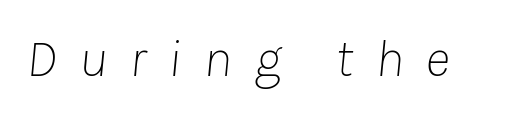
The space directly below the letters is spotless. Observe the wide spacing: letters keep a clear distance from each other. This sample has the flowing, uneven cadence of proportional lettering. The strokes carry an ordinary text weight at most. The glyphs look as if they've been sheared to an angle.
